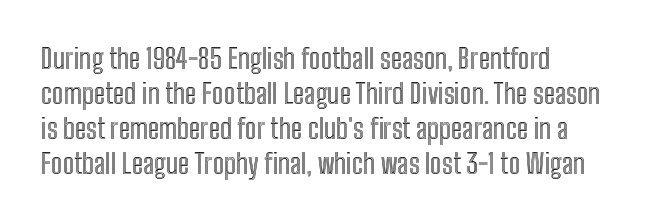
The image shows 28 px condensed type, upright; set left-aligned, normal line spacing (1.25x), normal letter spacing, not underlined; a medium x-height.
